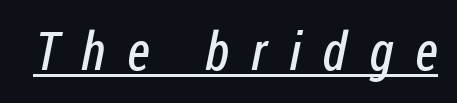
The image shows 53 px regular-weight, condensed sans-serif type; set unusually wide letter spacing (+0.42 em), underlined; low stroke contrast and a medium x-height.
